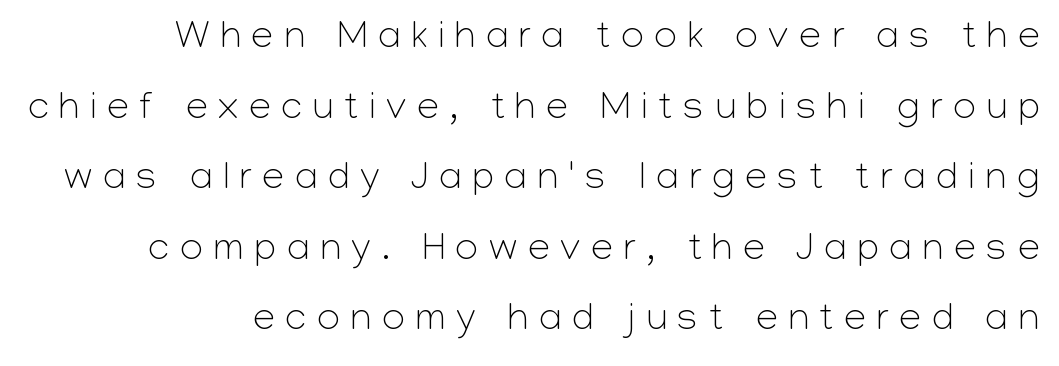
{"serif": "no", "italic": "no", "bold": "no", "weight": "light", "width": "normal", "stroke_contrast": "low", "x_height": "medium", "monospaced": "no", "underline": "no", "align": "right", "line_spacing_ratio": 1.81, "letter_spacing": "wide", "letter_spacing_em": 0.28, "glyph_px": 39}
